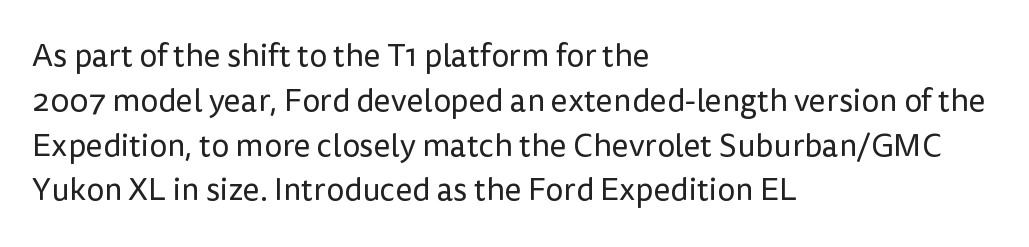
Do the characters align in a grid? No, the font is proportional. Leading matches the norm, producing a regular column. The ragged edge is on the right, which tells us the setting is flush left. Ink coverage per letter is moderate at most. Honestly, the letter spacing is just normal — you wouldn't notice it. Nope, no serifs anywhere on these letters.
